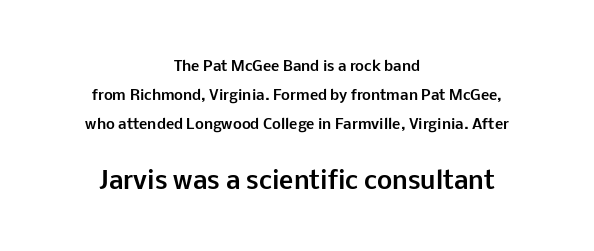
Underline: absent. Summary of vertical rhythm: relaxed, with wide interline spacing. Every letter is thick-stroked: bold, no question. Visually the block forms a symmetrical silhouette, jagged on both flanks. The font's upright variant was chosen for this text.
